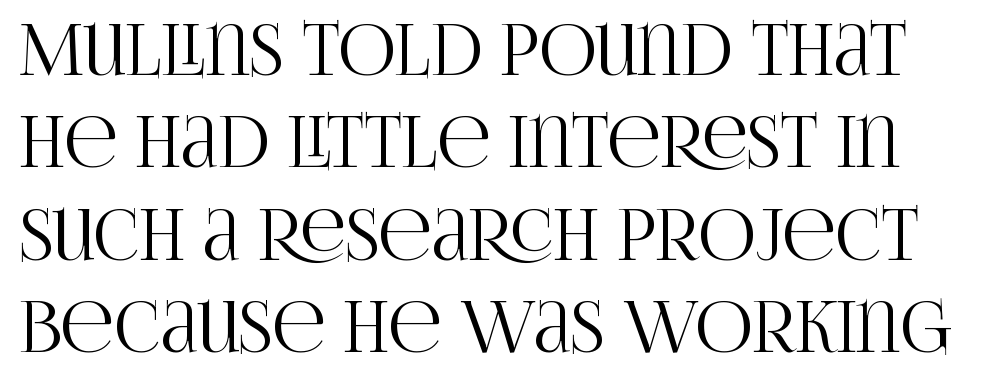
The image shows 70 px condensed serif type, upright; set normal line spacing (1.32x), normal letter spacing, not underlined; high stroke contrast and a large x-height.
